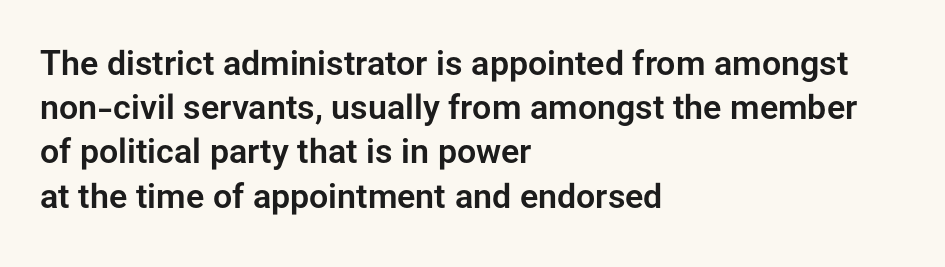
Q: Is the text italic (slanted)? A: No, it is upright.
Q: Is the typeface a serif or a sans-serif typeface? A: Sans-serif.
Q: Is the text underlined? A: No.
Q: How is the paragraph aligned? A: Left-aligned.
Q: Is the spacing between letters normal or unusually wide? A: Normal.
Q: Is the spacing between lines tight, normal or loose? A: Normal.
Q: Width (condensed, normal, or wide)? A: Normal.
Q: Stroke contrast? A: Low.
Q: x-height? A: Medium.
Q: Monospaced? A: No.
